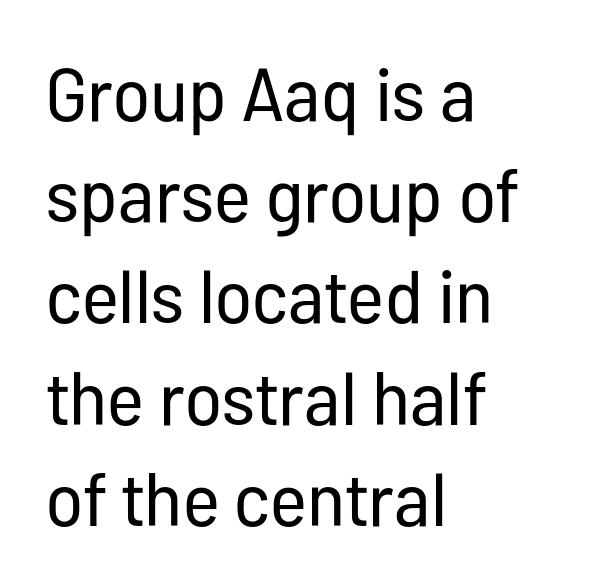
Q: Is the text bold? A: No.
Q: Is the text italic (slanted)? A: No, it is upright.
Q: Is the typeface a serif or a sans-serif typeface? A: Sans-serif.
Q: Is the text underlined? A: No.
Q: How is the paragraph aligned? A: Left-aligned.
Q: Is the spacing between letters normal or unusually wide? A: Normal.
Q: Is the spacing between lines tight, normal or loose? A: Normal.
Q: Width (condensed, normal, or wide)? A: Condensed.
Q: Stroke contrast? A: Low.
Q: x-height? A: Medium.
Q: Monospaced? A: No.
